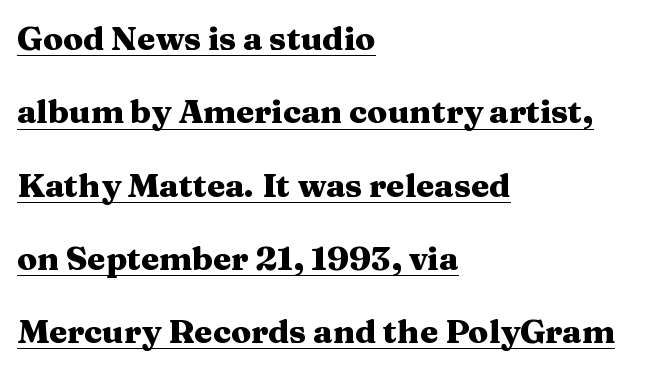
The image shows 33 px heavy, wide serif type, upright; set left-aligned, loose line spacing (2.22x), normal letter spacing, underlined; medium stroke contrast and a medium x-height.
